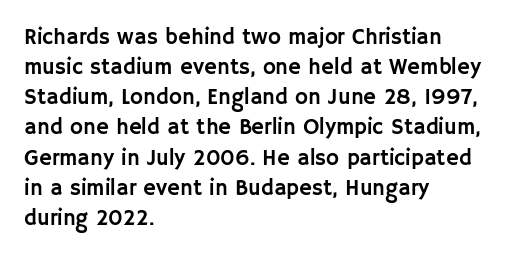
Q: Is the text italic (slanted)? A: No, it is upright.
Q: Is the text underlined? A: No.
Q: How is the paragraph aligned? A: Left-aligned.
Q: Is the spacing between letters normal or unusually wide? A: Normal.
Q: Is the spacing between lines tight, normal or loose? A: Normal.
